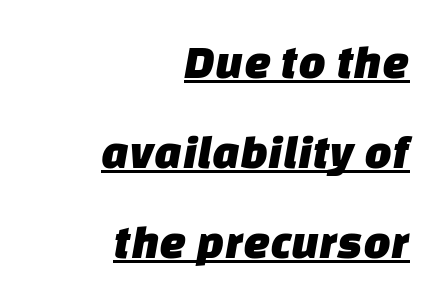
{"serif": "no", "width": "normal", "stroke_contrast": "low", "x_height": "large", "monospaced": "no", "underline": "yes", "align": "right", "line_spacing_ratio": 1.87, "letter_spacing": "normal", "letter_spacing_em": 0.0, "glyph_px": 48}
